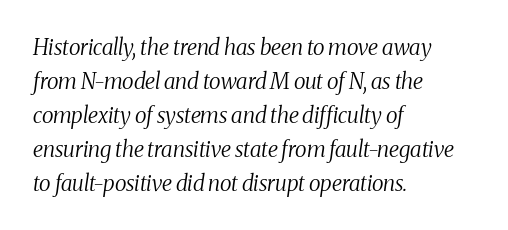
The strokes are not fattened; the text isn't bold. Nobody touched the tracking dial on this one. This block has exactly the height ordinary leading produces. Style check: oblique. Reading down the block, your eye returns to a fixed left position each line. Honestly, there is no underline to notice here at all.
